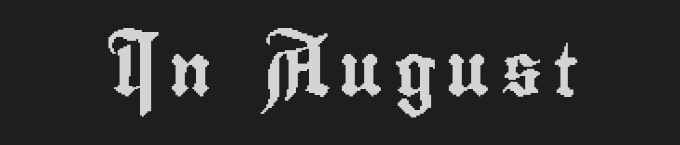
{"serif": "no", "italic": "no", "width": "condensed", "stroke_contrast": "low", "x_height": "small", "monospaced": "no", "underline": "no", "align": "center", "letter_spacing": "wide", "letter_spacing_em": 0.21, "glyph_px": 52}
